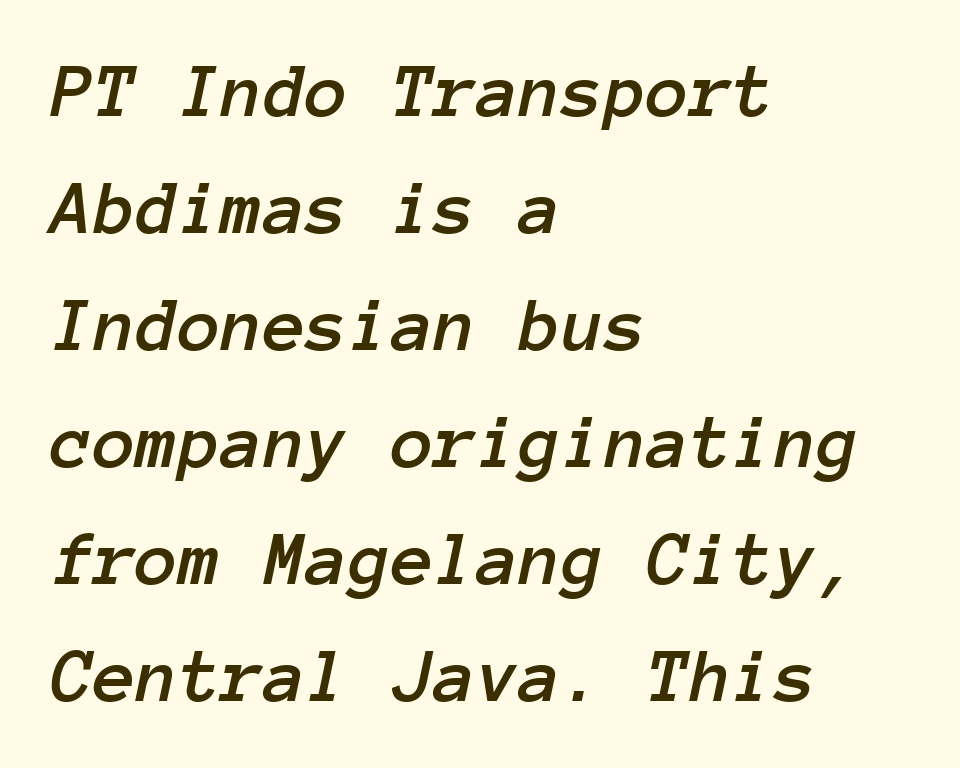
The image shows 78 px text type, italic (leaning right), monospaced; set left-aligned, normal line spacing (1.5x), normal letter spacing, not underlined; low stroke contrast and a medium x-height.
